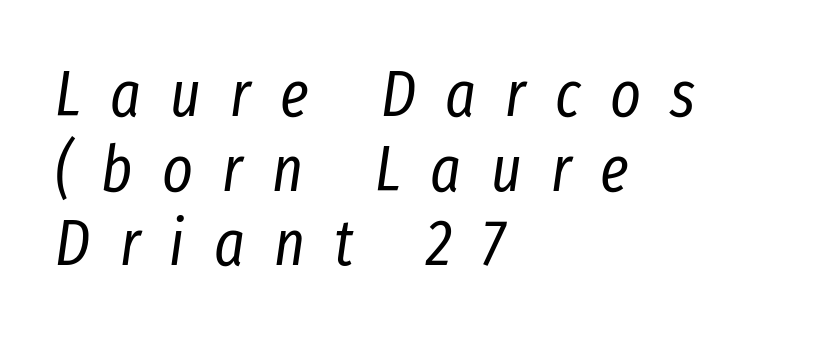
The face used here is rendered with a markedly widened letterfit. Heft: none added — not bold. You could barely slide anything between these rows. The gap between lines stays unmarked. Does the lettering tilt? It does — this is italic. Teacher's note: observe the even left margin — that is flush-left alignment.
